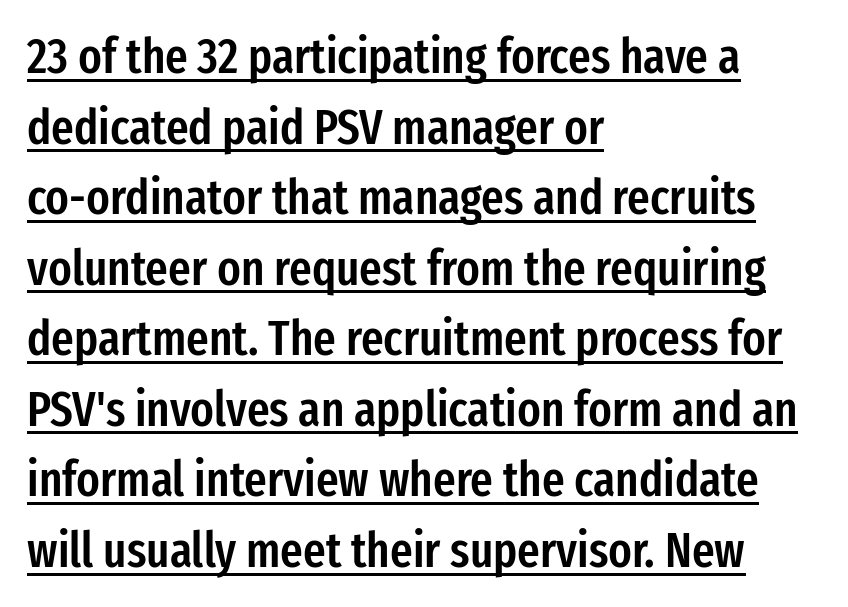
{"serif": "no", "italic": "no", "bold": "semi", "weight": "semibold", "width": "condensed", "stroke_contrast": "low", "x_height": "medium", "monospaced": "no", "underline": "yes", "align": "left", "line_spacing": "normal", "line_spacing_ratio": 1.44, "letter_spacing": "normal", "letter_spacing_em": 0.0, "glyph_px": 49}
